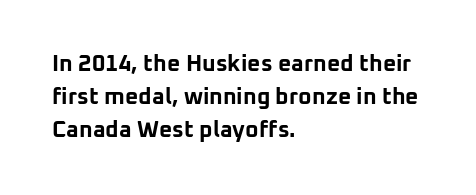
{"italic": "no", "bold": "yes", "underline": "no", "align": "left", "line_spacing": "normal", "line_spacing_ratio": 1.44, "letter_spacing": "normal", "letter_spacing_em": 0.0, "glyph_px": 23}
